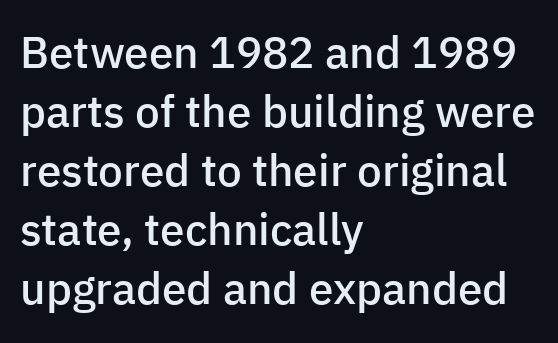
{"serif": "no", "italic": "no", "bold": "semi", "weight": "semibold", "width": "normal", "stroke_contrast": "low", "x_height": "medium", "monospaced": "no", "underline": "no", "align": "left", "line_spacing": "normal", "line_spacing_ratio": 1.34, "letter_spacing": "normal", "letter_spacing_em": 0.0, "glyph_px": 44}
